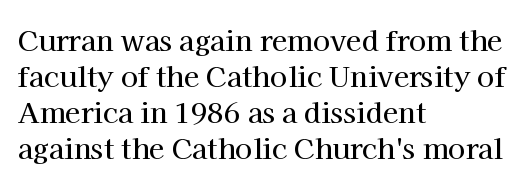
{"serif": "yes", "italic": "no", "width": "normal", "stroke_contrast": "high", "x_height": "medium", "monospaced": "no", "underline": "no", "align": "left", "line_spacing": "normal", "line_spacing_ratio": 1.28, "letter_spacing": "normal", "letter_spacing_em": 0.0, "glyph_px": 28}
